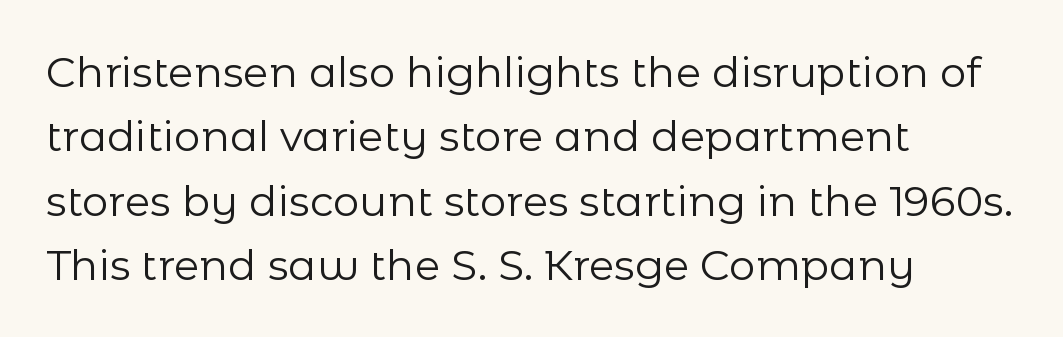
A typesetter would label this face a sans. The axis of the letterforms is exactly vertical. Horizontal alignment here is leftward, the default for most running prose. Quick note: underline off. The tracking reads as untouched default to a designer's eye. Baseline-to-baseline distance is the conventional proportion of letter height.
